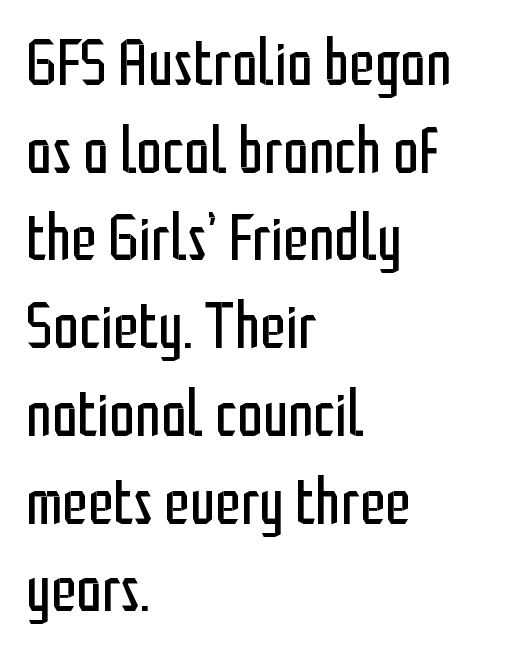
Type style note: lacks serifs. Left-aligned paragraph, ragged on the right. Ink coverage per letter is moderate at most. Default kerning and tracking; the words read as compact shapes. Normally led — the rows are evenly, conventionally spaced. Looks like regular typesetting: each glyph gets only the width it needs.
